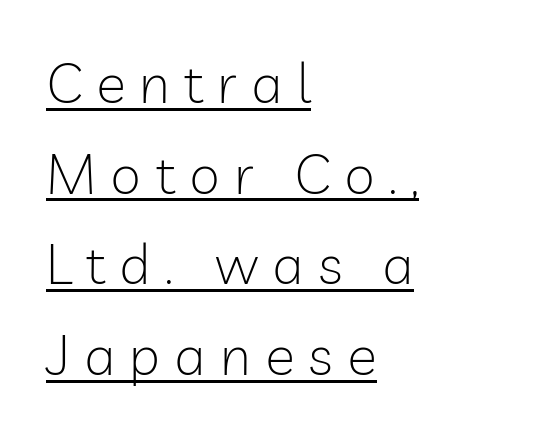
Q: Is the text bold? A: No.
Q: Is the text italic (slanted)? A: No, it is upright.
Q: Is the typeface a serif or a sans-serif typeface? A: Sans-serif.
Q: Is the text underlined? A: Yes.
Q: How is the paragraph aligned? A: Left-aligned.
Q: Is the spacing between letters normal or unusually wide? A: Unusually wide.
Q: Is the spacing between lines tight, normal or loose? A: Normal.
Q: Width (condensed, normal, or wide)? A: Normal.
Q: Stroke contrast? A: Low.
Q: x-height? A: Medium.
Q: Monospaced? A: No.
